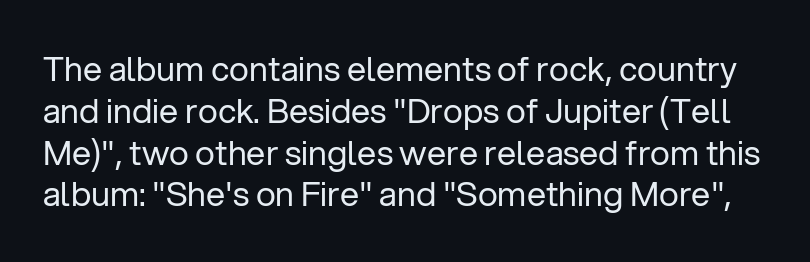
The type is set solid horizontally, with unmodified tracking. Only glyphs here, with clear space below each row. The face used here is proportionally spaced, like ordinary book or web type. The type family on display is of the sans-serif kind.
